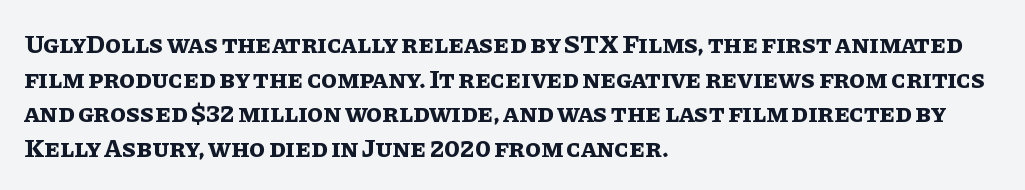
{"italic": "no", "bold": "yes", "underline": "no", "align": "left", "line_spacing": "normal", "line_spacing_ratio": 1.33, "letter_spacing": "normal", "letter_spacing_em": 0.0, "glyph_px": 26}
